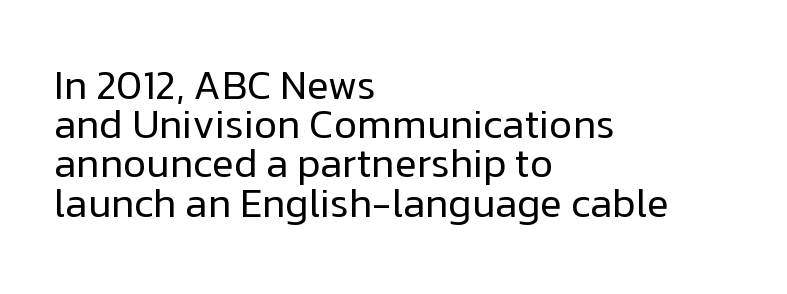
Every stem runs plumb, perpendicular to the baseline. Lines of text with bare space underneath. The type family on display is of the sans-serif kind. Notice how descenders almost collide with the ascenders below — that's tight leading. The type is set solid horizontally, with unmodified tracking. The letters advance in unequal steps, a hallmark of proportional type.
